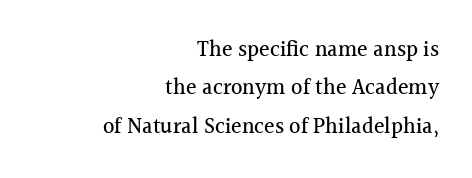
The image shows 22 px text type, upright; set right-aligned, line spacing 1.74x, normal letter spacing, not underlined.
